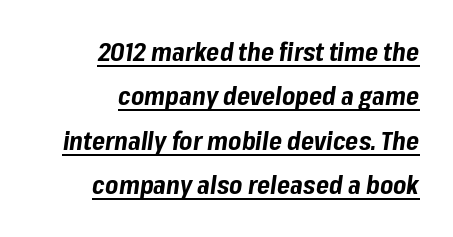
{"italic": "yes", "lean": "right", "slant_degrees": 8, "bold": "yes", "underline": "yes", "align": "right", "line_spacing_ratio": 1.78, "letter_spacing": "normal", "letter_spacing_em": 0.0, "glyph_px": 25}
